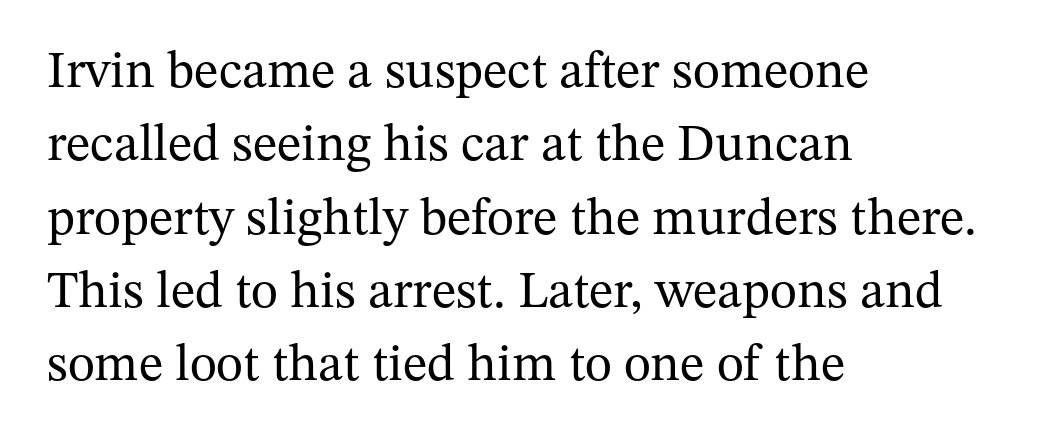
Looks like regular typesetting: each glyph gets only the width it needs. The font's upright variant was chosen for this text. Are there feet on the stems? There are — it's a serif. The text block is weighted toward the left margin, trailing off unevenly rightward. The tracking reads as untouched default to a designer's eye.
